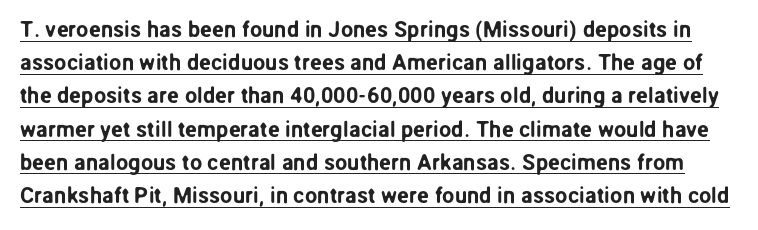
The image shows 22 px text type, upright; set normal line spacing (1.51x), normal letter spacing, underlined.
